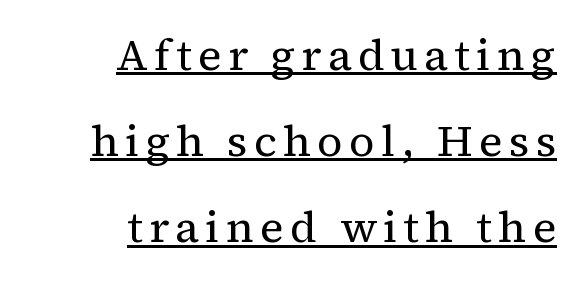
Q: Is the text bold? A: No.
Q: Is the text italic (slanted)? A: No, it is upright.
Q: Is the typeface a serif or a sans-serif typeface? A: Serif.
Q: Is the text underlined? A: Yes.
Q: How is the paragraph aligned? A: Right-aligned.
Q: Is the spacing between lines tight, normal or loose? A: Loose.
Q: Width (condensed, normal, or wide)? A: Normal.
Q: Stroke contrast? A: Medium.
Q: x-height? A: Medium.
Q: Monospaced? A: No.
